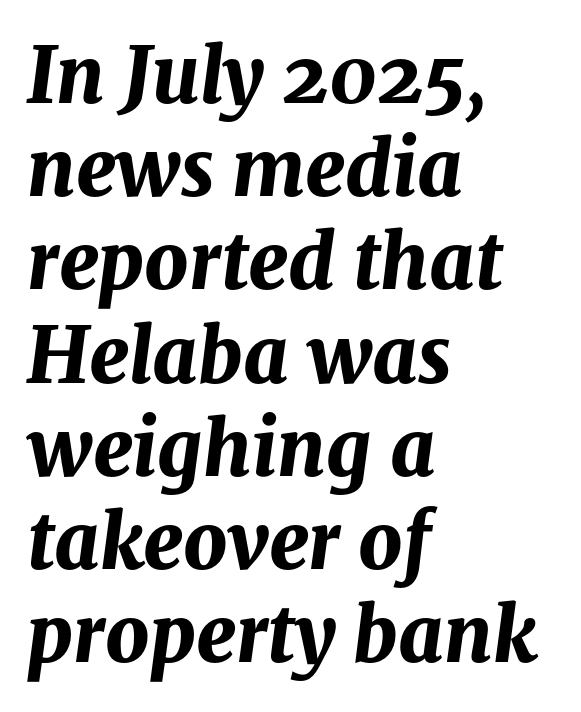
{"italic": "yes", "lean": "right", "slant_degrees": 8, "bold": "yes", "weight": "bold", "width": "normal", "stroke_contrast": "medium", "x_height": "medium", "monospaced": "no", "underline": "no", "align": "left", "line_spacing_ratio": 1.21, "letter_spacing": "normal", "letter_spacing_em": 0.0, "glyph_px": 77}
